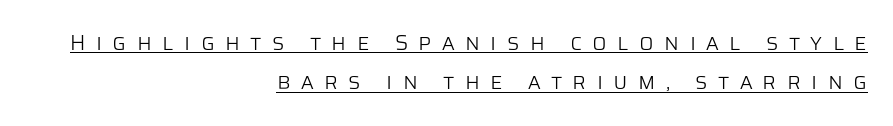
The image shows 21 px text type, upright; set right-aligned, line spacing 1.87x, unusually wide letter spacing (+0.49 em), underlined.
